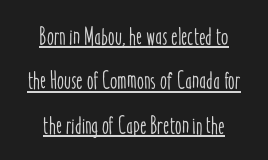
Q: Is the text italic (slanted)? A: No, it is upright.
Q: Is the text underlined? A: Yes.
Q: How is the paragraph aligned? A: Centered.
Q: Is the spacing between letters normal or unusually wide? A: Normal.
